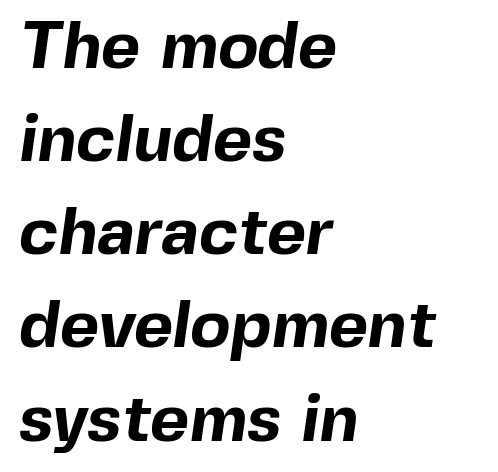
The image shows 67 px bold sans-serif type; set left-aligned, normal line spacing (1.39x), normal letter spacing, not underlined; a medium x-height.
